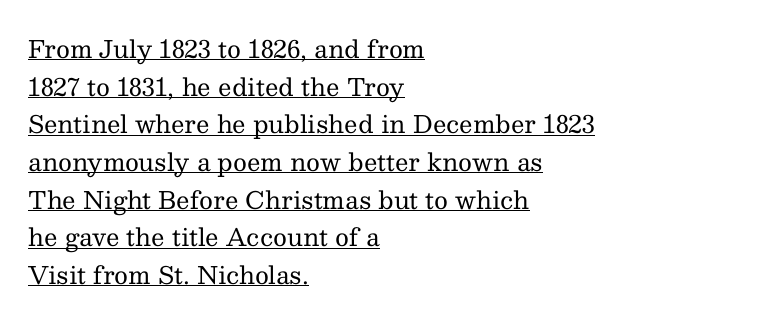
The image shows 24 px text type, upright; set left-aligned, normal line spacing (1.57x), normal letter spacing, underlined.
